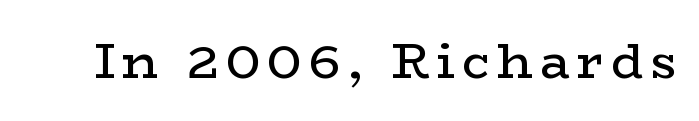
Q: Is the text bold? A: No.
Q: Is the text italic (slanted)? A: No, it is upright.
Q: Is the typeface a serif or a sans-serif typeface? A: Serif.
Q: Is the text underlined? A: No.
Q: Width (condensed, normal, or wide)? A: Wide.
Q: Stroke contrast? A: Low.
Q: x-height? A: Medium.
Q: Monospaced? A: No.
